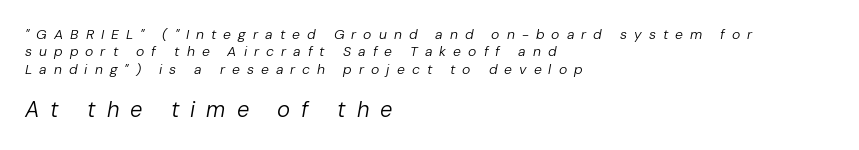
You could only call the tracking loose — the letters float apart. Vertical stems look standard width or narrower in stroke. Line starts are locked; line ends wander. You can tell it's italic because the verticals aren't actually vertical. Line spacing here is normal.
